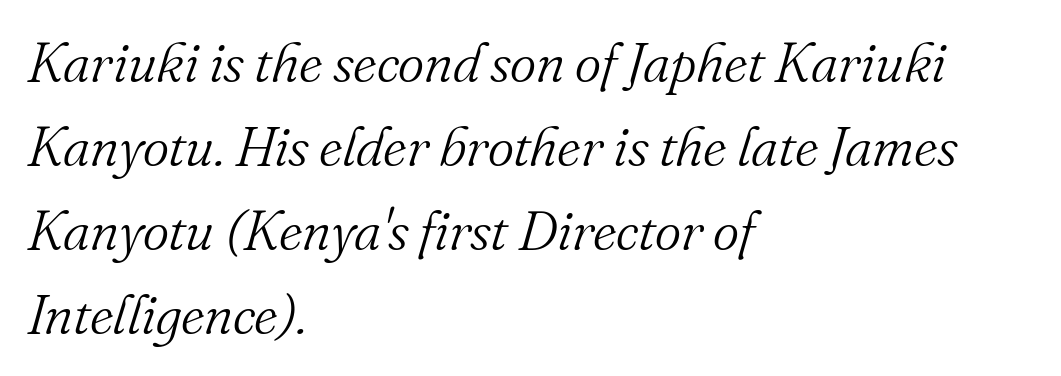
No chunkiness to these letters — they're not bold. The font family rendered here belongs to the serif group. Typeset ragged right — the left edge is the straight one. Normally led — the rows are evenly, conventionally spaced. The typography opts for an oblique posture over an upright one. Descenders are the only things crossing below the line.
